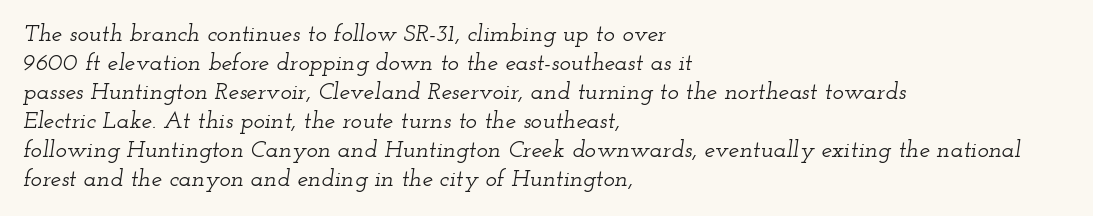
The image shows 24 px text type, italic (leaning right); set left-aligned, line spacing 1.21x, normal letter spacing, not underlined.
